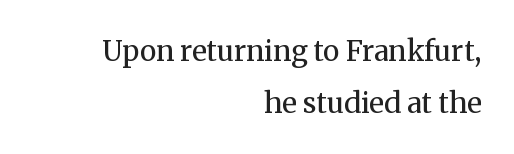
Q: Is the text bold? A: No.
Q: Is the text italic (slanted)? A: No, it is upright.
Q: Is the typeface a serif or a sans-serif typeface? A: Serif.
Q: Is the text underlined? A: No.
Q: How is the paragraph aligned? A: Right-aligned.
Q: Is the spacing between letters normal or unusually wide? A: Normal.
Q: Width (condensed, normal, or wide)? A: Normal.
Q: Stroke contrast? A: Medium.
Q: x-height? A: Medium.
Q: Monospaced? A: No.
